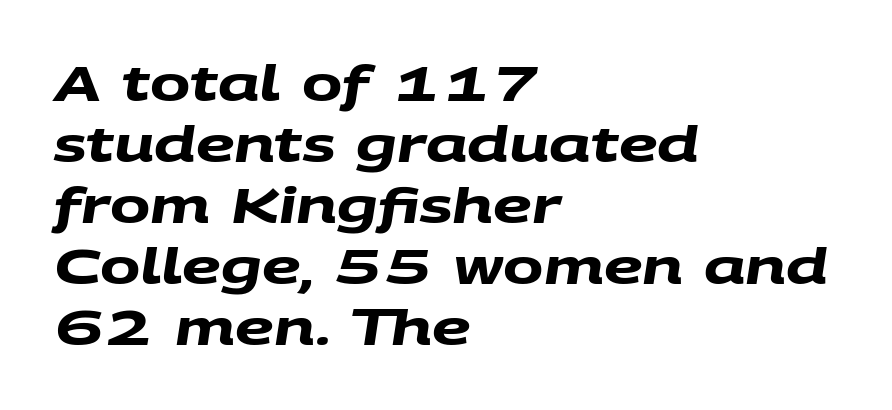
The image shows 48 px heavy, wide sans-serif type; set left-aligned, normal line spacing (1.27x), normal letter spacing, not underlined; medium stroke contrast and a large x-height.
